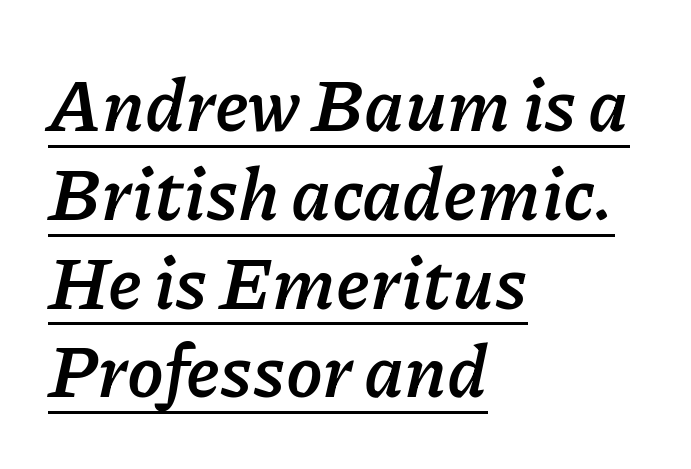
Note the varied advance widths — an 'i' is clearly narrower than an 'm'. Does a line run under the words? Yes, clearly. Observe the lean: these are italic letterforms. Typographic density is high because the face is bold. One-word summary of the alignment: left. Between one letter and the next there's only the usual sliver of space.
